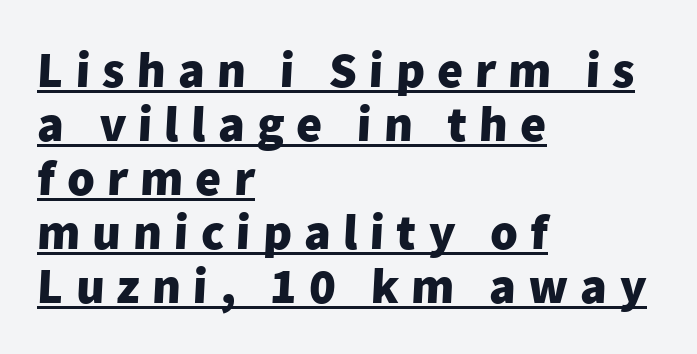
The ragged edge is on the right, which tells us the setting is flush left. This sample trades vertical openness for compactness between lines. Bold? Absolutely — the strokes are thick and heavy. Beneath each row of characters lies a ruled line. Character widths vary here, with narrow letters taking less room than wide ones. Loose tracking; the words dissolve into strings of separated letters.
